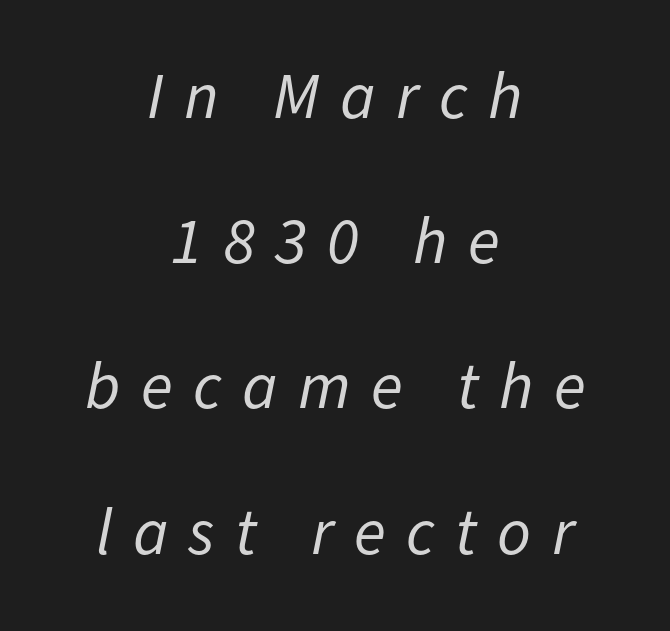
Q: Is the text bold? A: No.
Q: Is the text italic (slanted)? A: Yes, it leans right by about 11 degrees.
Q: Is the text underlined? A: No.
Q: How is the paragraph aligned? A: Centered.
Q: Is the spacing between letters normal or unusually wide? A: Unusually wide.
Q: Is the spacing between lines tight, normal or loose? A: Loose.
Q: Width (condensed, normal, or wide)? A: Normal.
Q: Stroke contrast? A: Low.
Q: x-height? A: Medium.
Q: Monospaced? A: No.
